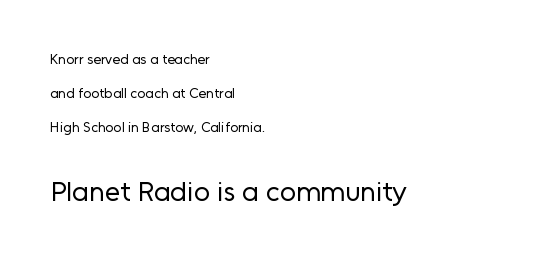
The image shows 28 px regular-weight sans-serif type, upright; set left-aligned, loose line spacing (2.43x), normal letter spacing, not underlined; the second (bottom) block is 2.0x larger; low stroke contrast and a medium x-height.
